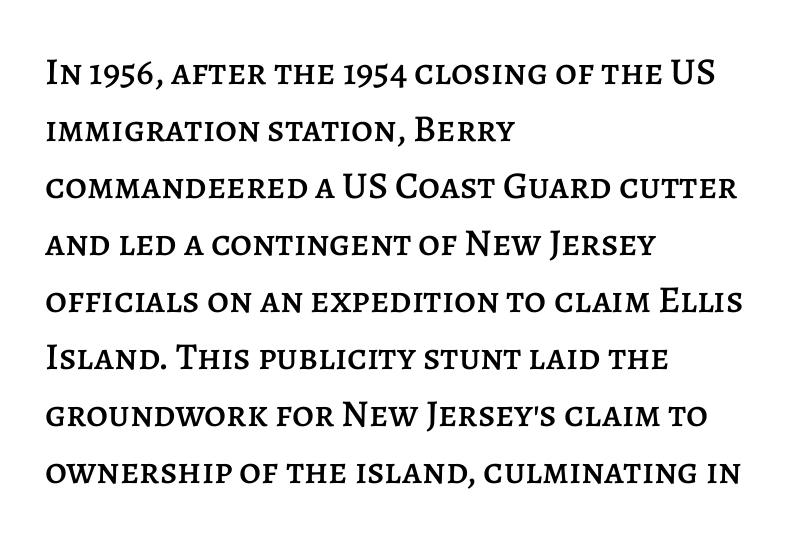
Glyph-to-glyph distance matches everyday printed text. The text block is weighted toward the left margin, trailing off unevenly rightward. The letters advance in unequal steps, a hallmark of proportional type. No word sits above an underline.
